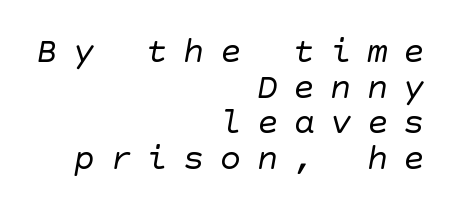
{"serif": "no", "bold": "no", "weight": "regular", "width": "normal", "stroke_contrast": "low", "x_height": "large", "underline": "no", "align": "right", "line_spacing": "tight", "line_spacing_ratio": 0.99, "letter_spacing": "wide", "letter_spacing_em": 0.42, "glyph_px": 36}
